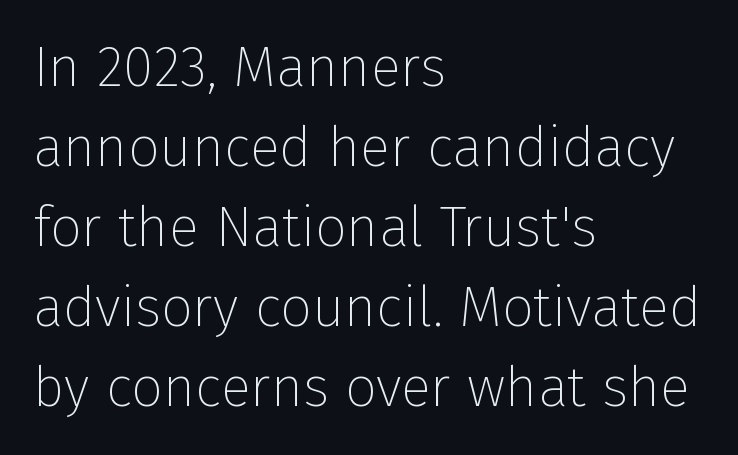
Think of a printed novel: that variable character pitch is what you see here. Is there much room between lines? A standard amount, neither cramped nor airy. A roman cut, with each character standing at attention. All the whitespace from short lines collects on the right. Decoration check: the copy has no underline.
